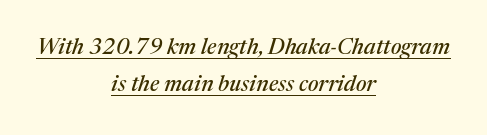
{"italic": "yes", "lean": "right", "slant_degrees": 17, "underline": "yes", "align": "center", "line_spacing": "normal", "line_spacing_ratio": 1.69, "letter_spacing": "normal", "letter_spacing_em": 0.0, "glyph_px": 22}
